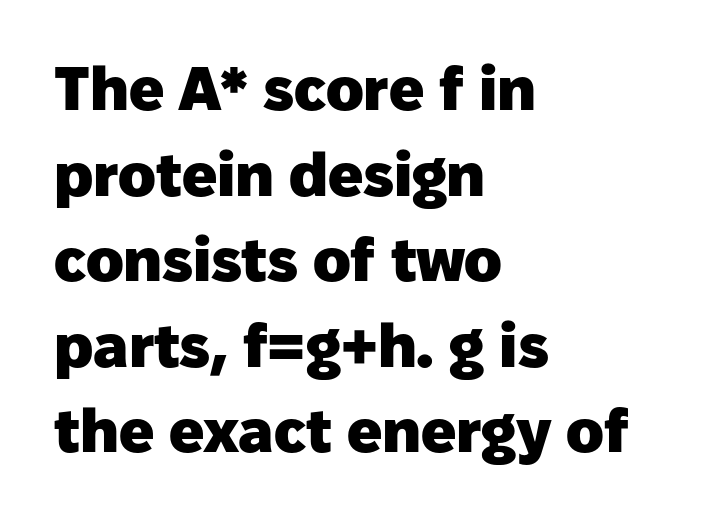
{"serif": "no", "italic": "no", "bold": "yes", "weight": "heavy", "width": "normal", "stroke_contrast": "low", "x_height": "medium", "monospaced": "no", "underline": "no", "align": "left", "line_spacing": "normal", "line_spacing_ratio": 1.38, "letter_spacing": "normal", "letter_spacing_em": 0.0, "glyph_px": 62}
